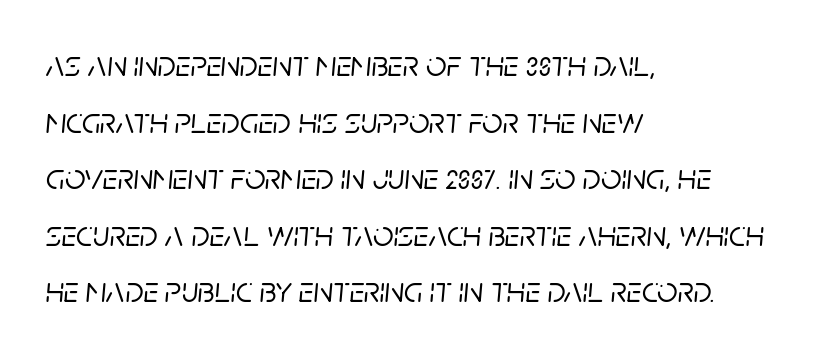
Q: Is the text italic (slanted)? A: Yes, it leans right by about 5 degrees.
Q: Is the text underlined? A: No.
Q: How is the paragraph aligned? A: Left-aligned.
Q: Is the spacing between letters normal or unusually wide? A: Normal.
Q: Is the spacing between lines tight, normal or loose? A: Normal.
Q: Width (condensed, normal, or wide)? A: Normal.
Q: Stroke contrast? A: Low.
Q: x-height? A: Large.
Q: Monospaced? A: No.
